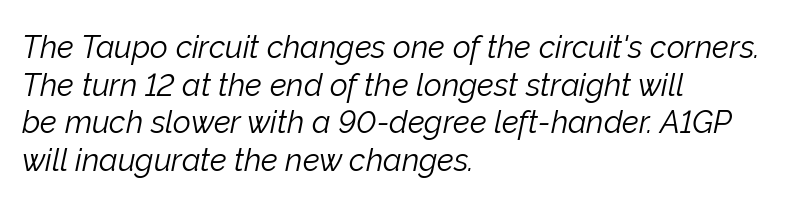
Q: Is the text bold? A: No.
Q: Is the text italic (slanted)? A: Yes, it leans right by about 12 degrees.
Q: Is the text underlined? A: No.
Q: How is the paragraph aligned? A: Left-aligned.
Q: Is the spacing between letters normal or unusually wide? A: Normal.
Q: Width (condensed, normal, or wide)? A: Normal.
Q: Stroke contrast? A: Low.
Q: x-height? A: Medium.
Q: Monospaced? A: No.
